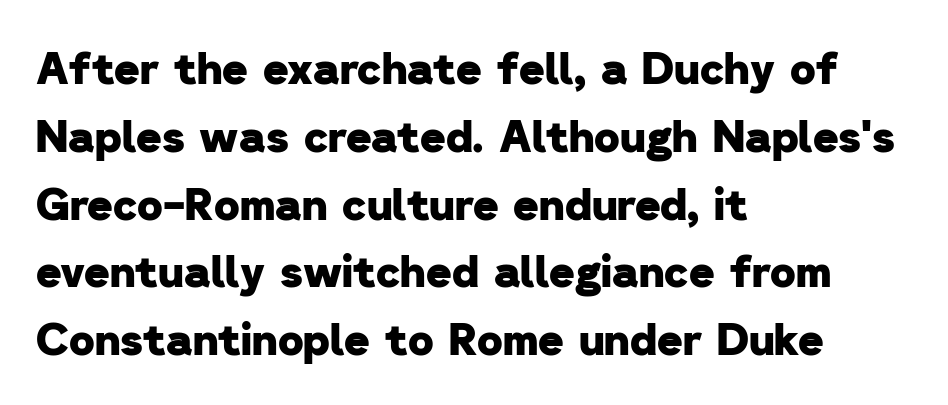
{"serif": "no", "bold": "yes", "weight": "heavy", "width": "normal", "stroke_contrast": "low", "x_height": "medium", "monospaced": "no", "underline": "no", "align": "left", "line_spacing": "normal", "line_spacing_ratio": 1.54, "letter_spacing": "normal", "letter_spacing_em": 0.0, "glyph_px": 44}
